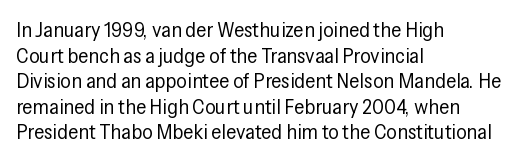
Q: Is the text bold? A: No.
Q: Is the text italic (slanted)? A: No, it is upright.
Q: Is the text underlined? A: No.
Q: How is the paragraph aligned? A: Left-aligned.
Q: Is the spacing between letters normal or unusually wide? A: Normal.
